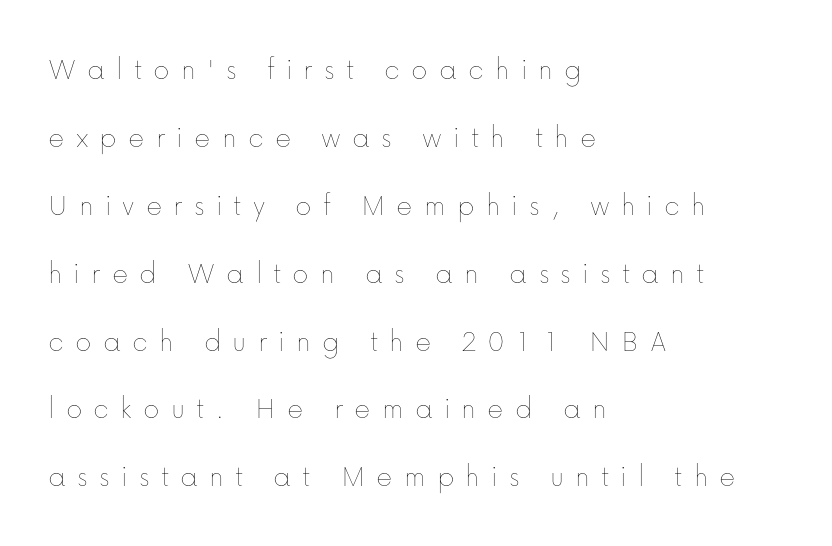
Q: Is the text bold? A: No.
Q: Is the text italic (slanted)? A: No, it is upright.
Q: Is the text underlined? A: No.
Q: How is the paragraph aligned? A: Left-aligned.
Q: Is the spacing between letters normal or unusually wide? A: Unusually wide.
Q: Is the spacing between lines tight, normal or loose? A: Loose.
Q: Width (condensed, normal, or wide)? A: Normal.
Q: Stroke contrast? A: Low.
Q: x-height? A: Medium.
Q: Monospaced? A: No.
